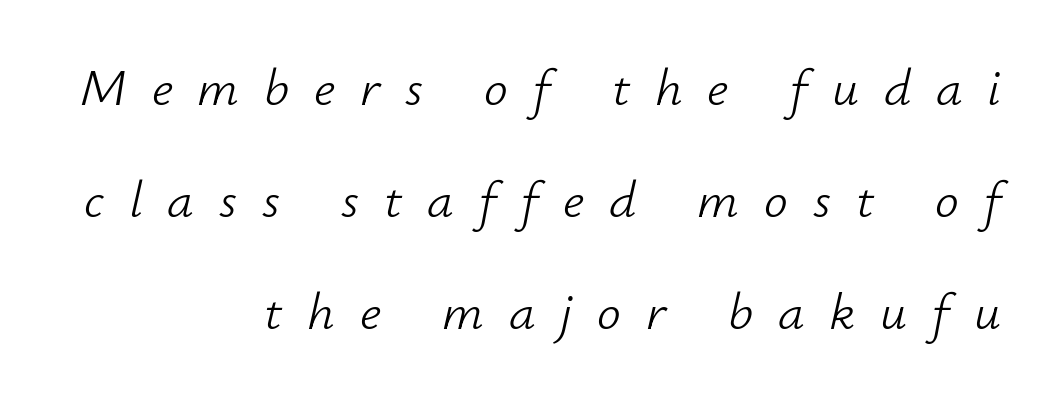
Leading: increased. Observe the lean: these are italic letterforms. Substantial extra tracking has been applied to these lines. Heft: none added — not bold. Words float on clear page, feet unadorned.
